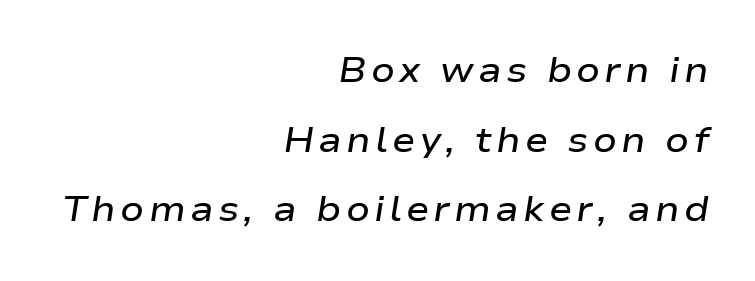
Q: Is the text bold? A: Semi-bold.
Q: Is the text italic (slanted)? A: Yes, it leans right by about 9 degrees.
Q: Is the text underlined? A: No.
Q: How is the paragraph aligned? A: Right-aligned.
Q: Is the spacing between lines tight, normal or loose? A: Loose.
Q: Width (condensed, normal, or wide)? A: Wide.
Q: Stroke contrast? A: Low.
Q: x-height? A: Medium.
Q: Monospaced? A: No.
